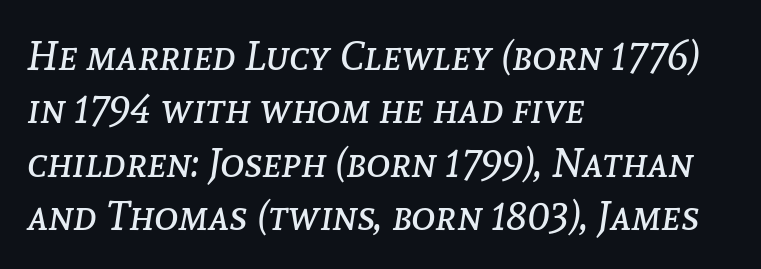
{"italic": "yes", "lean": "right", "slant_degrees": 8, "bold": "no", "weight": "regular", "width": "normal", "stroke_contrast": "low", "x_height": "medium", "monospaced": "no", "underline": "no", "align": "left", "line_spacing": "normal", "line_spacing_ratio": 1.3, "letter_spacing": "normal", "letter_spacing_em": 0.0, "glyph_px": 41}
